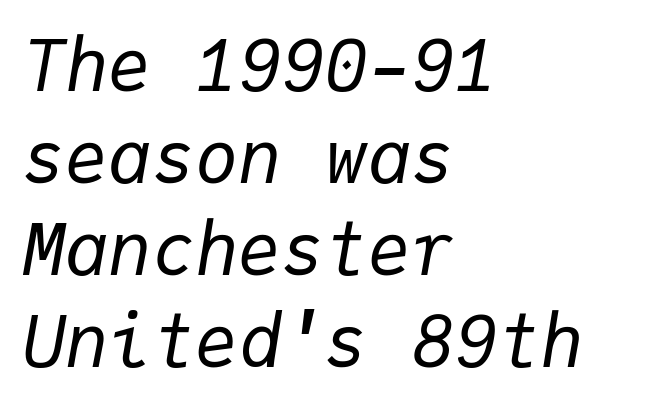
{"italic": "yes", "lean": "right", "slant_degrees": 9, "bold": "no", "weight": "regular", "width": "normal", "stroke_contrast": "low", "x_height": "medium", "monospaced": "yes", "underline": "no", "align": "left", "line_spacing": "normal", "line_spacing_ratio": 1.28, "letter_spacing": "normal", "letter_spacing_em": 0.0, "glyph_px": 72}
